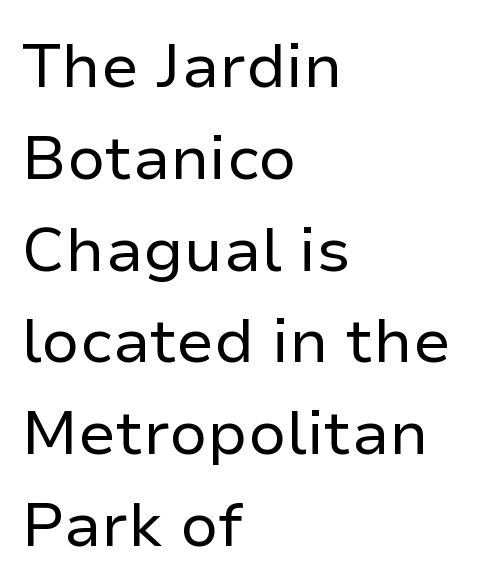
Stroke mass is kept to a normal reading level or below. This rendering leaves character spacing at its baseline value. This rendering features lettering with no underline. The lines are quadded left. This rendering employs a face without finishing strokes, i.e., a sans-serif. Leading matches the norm, producing a regular column.
